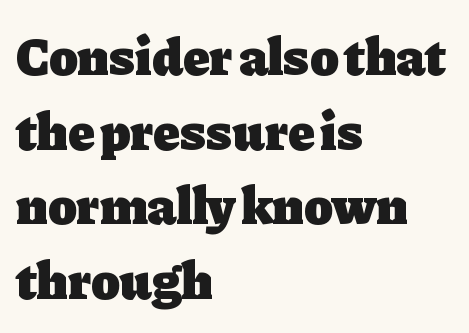
The image shows 53 px heavy serif type, upright; set left-aligned, normal line spacing (1.41x), normal letter spacing, not underlined; low stroke contrast and a medium x-height.
